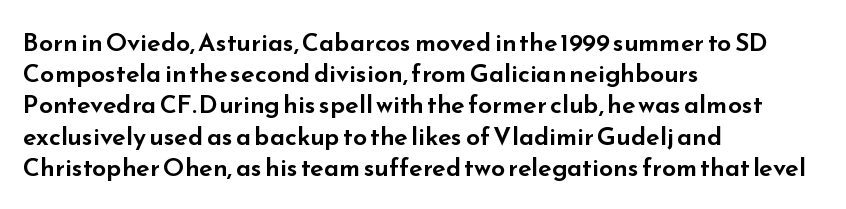
Q: Is the text italic (slanted)? A: No, it is upright.
Q: Is the text underlined? A: No.
Q: How is the paragraph aligned? A: Left-aligned.
Q: Is the spacing between letters normal or unusually wide? A: Normal.
Q: Is the spacing between lines tight, normal or loose? A: Normal.
